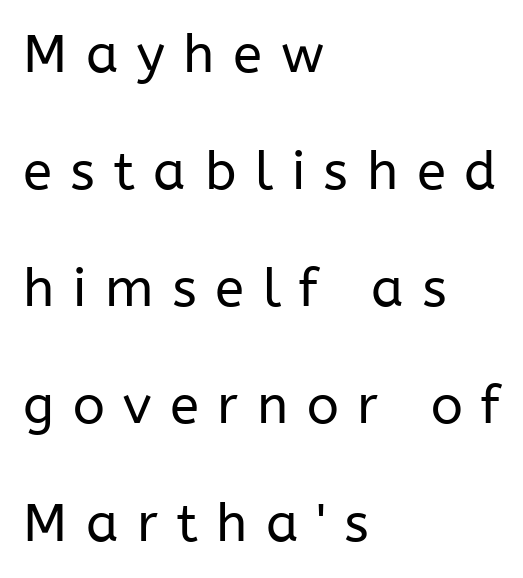
Unmarked baselines from the first word to the last. Here the designer chose a conventional face with non-uniform glyph widths. The type is letterspaced generously, with wide tracking. The passage is arranged the way most books set body copy — flush left.
